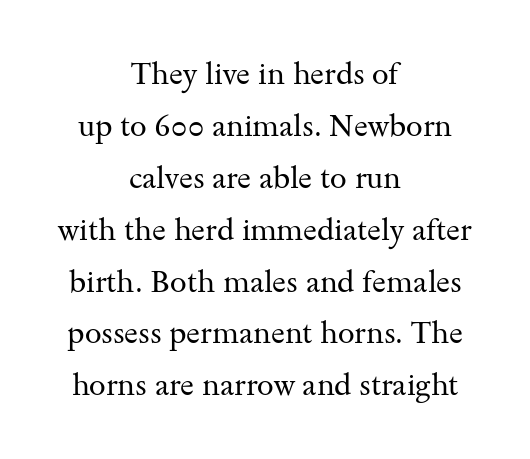
Q: Is the text bold? A: No.
Q: Is the text italic (slanted)? A: No, it is upright.
Q: Is the typeface a serif or a sans-serif typeface? A: Serif.
Q: Is the text underlined? A: No.
Q: How is the paragraph aligned? A: Centered.
Q: Is the spacing between letters normal or unusually wide? A: Normal.
Q: Width (condensed, normal, or wide)? A: Wide.
Q: Stroke contrast? A: Medium.
Q: x-height? A: Small.
Q: Monospaced? A: No.
